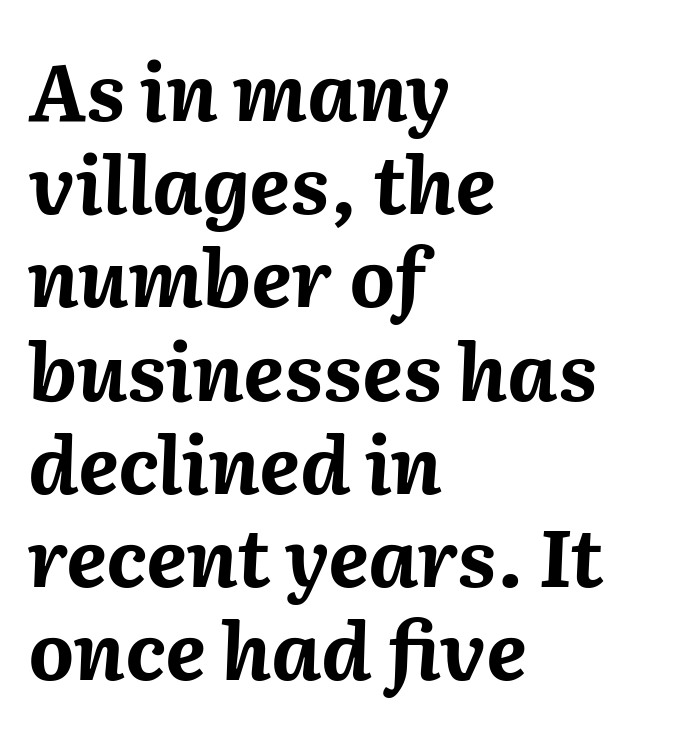
The letters are slanted; this is an italic face. Plenty of ink on the page — the face is bold. A bare baseline throughout the passage. Think of a printed novel: that variable character pitch is what you see here. A typesetter would call this zero additional tracking.
